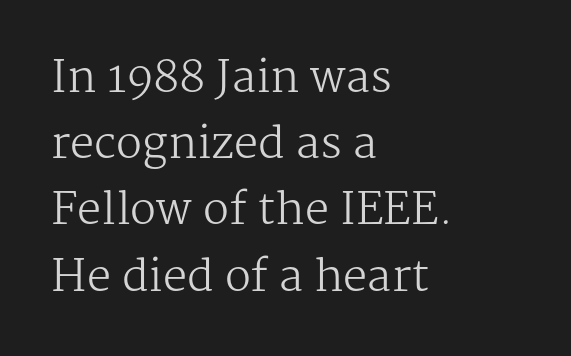
The image shows 43 px regular-weight serif type, upright; set left-aligned, normal line spacing (1.54x), normal letter spacing, not underlined; medium stroke contrast and a medium x-height.
